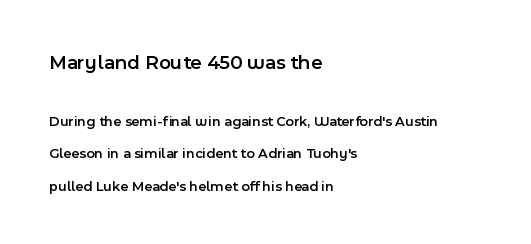
Q: Is the text bold? A: Semi-bold.
Q: Is the text italic (slanted)? A: No, it is upright.
Q: Is the text underlined? A: No.
Q: How is the paragraph aligned? A: Left-aligned.
Q: Is the spacing between letters normal or unusually wide? A: Normal.
Q: Is the spacing between lines tight, normal or loose? A: Loose.
Q: Which block of text is set in a larger size, the first (top) or the second (bottom)? A: The first (top) one.
